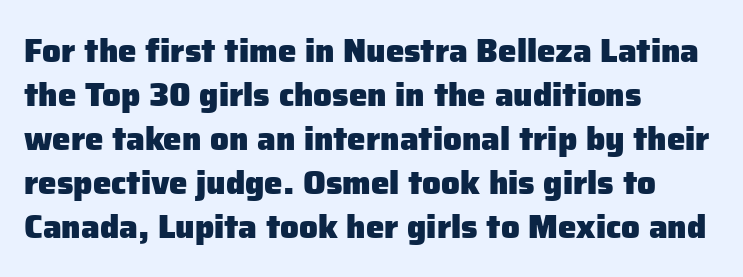
The image shows 33 px heavy sans-serif type, upright; set left-aligned, normal line spacing (1.33x), normal letter spacing, not underlined; low stroke contrast and a medium x-height.
